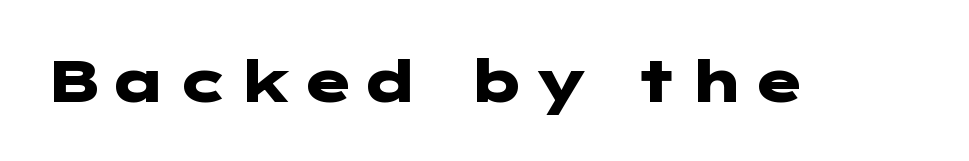
The strip under each line holds only bare page. The typeface chosen for these lines omits serifs. Posture: straight, roman, zero tilt. A full-strength bold gives these letters their thick strokes.
